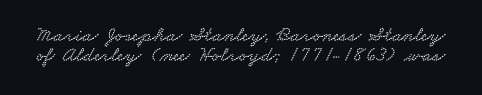
{"underline": "no", "line_spacing": "tight", "line_spacing_ratio": 0.96, "letter_spacing": "normal", "letter_spacing_em": 0.0, "glyph_px": 21}
